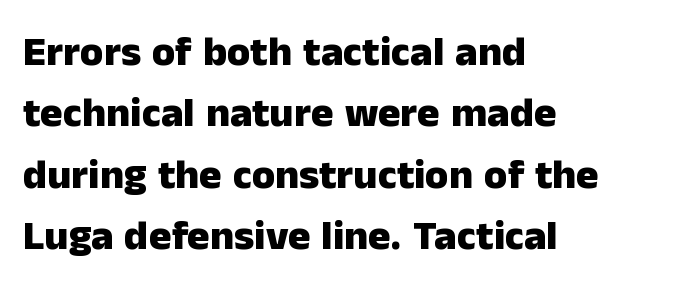
The passage shown is not underscored anywhere. The letters stand straight up with perfectly vertical stems. The block of text has a typical density, with ordinary space between rows. The face used here has the dense, thick strokes of a bold.
